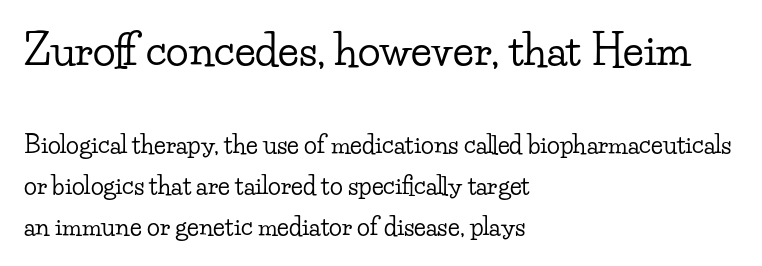
{"serif": "yes", "italic": "no", "width": "wide", "stroke_contrast": "low", "x_height": "small", "monospaced": "no", "underline": "no", "align": "left", "line_spacing_ratio": 1.71, "letter_spacing": "normal", "letter_spacing_em": 0.0, "larger_block": "first", "size_ratio": 1.75, "glyph_px": 42}
